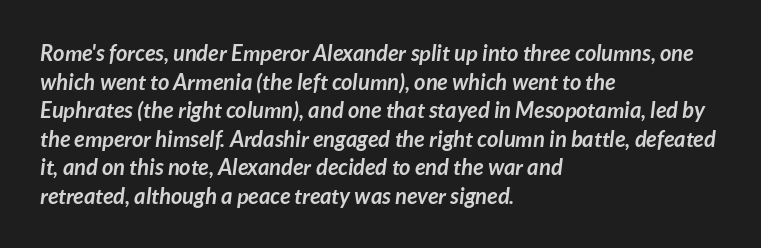
Rule under the text: the space is simply empty. Compared with typical paragraphs, the rows here are spaced about the same. Typographic density is high because the face is bold. This sample is left-justified, so line endings fall wherever the words run out.
